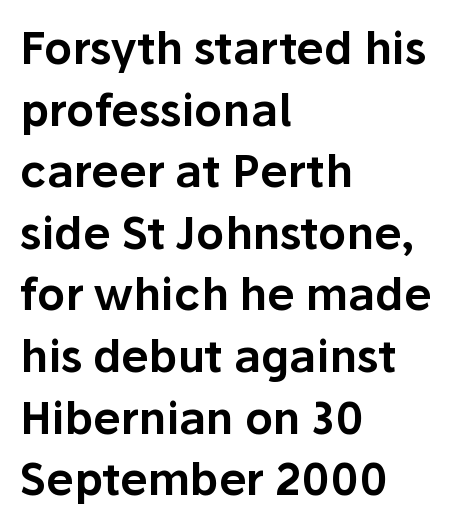
The image shows 44 px sans-serif type, upright; set left-aligned, normal line spacing (1.4x), normal letter spacing, not underlined; low stroke contrast and a medium x-height.
